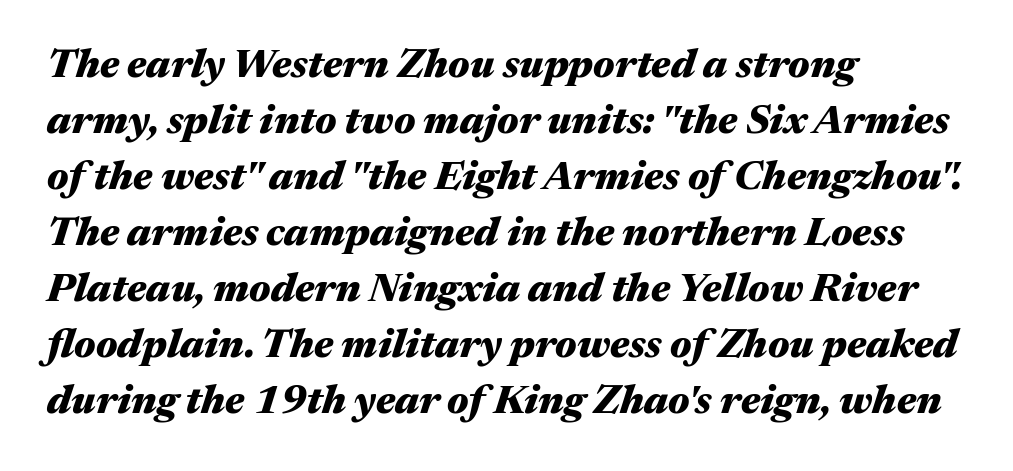
Q: Is the text bold? A: Yes.
Q: Is the text italic (slanted)? A: Yes, it leans right by about 17 degrees.
Q: Is the text underlined? A: No.
Q: How is the paragraph aligned? A: Left-aligned.
Q: Is the spacing between letters normal or unusually wide? A: Normal.
Q: Is the spacing between lines tight, normal or loose? A: Normal.
Q: Width (condensed, normal, or wide)? A: Wide.
Q: Stroke contrast? A: Medium.
Q: x-height? A: Medium.
Q: Monospaced? A: No.
